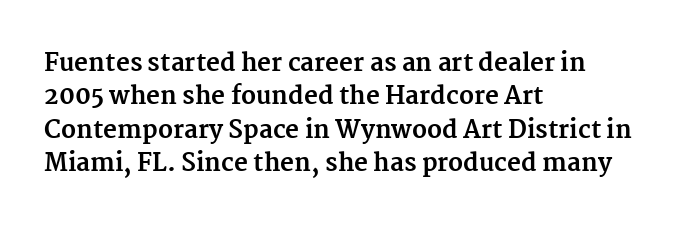
Q: Is the text bold? A: Yes.
Q: Is the text italic (slanted)? A: No, it is upright.
Q: Is the text underlined? A: No.
Q: How is the paragraph aligned? A: Left-aligned.
Q: Is the spacing between letters normal or unusually wide? A: Normal.
Q: Is the spacing between lines tight, normal or loose? A: Normal.
